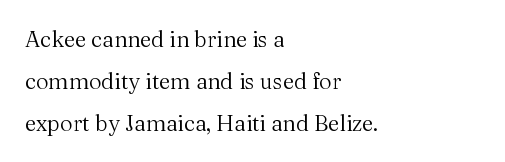
The image shows 22 px text type, upright; set left-aligned, loose line spacing (1.9x), normal letter spacing, not underlined.
